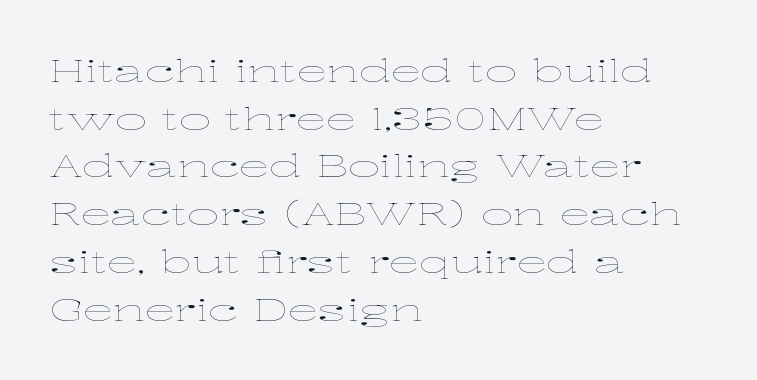
The image shows 31 px thin, wide type, upright; set left-aligned, normal line spacing (1.54x), normal letter spacing, not underlined; low stroke contrast and a medium x-height.
